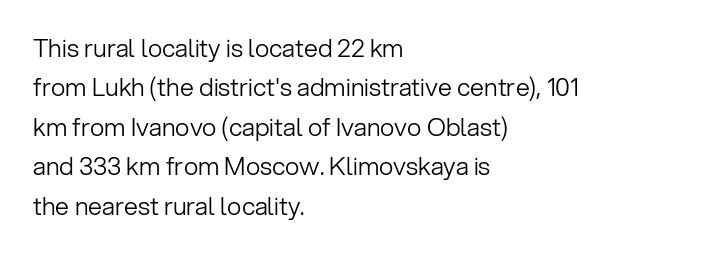
This block has exactly the height ordinary leading produces. Heft: none added — not bold. The face used here is rendered with its standard letterfit. Horizontally, the lines are justified to the leading edge only.
